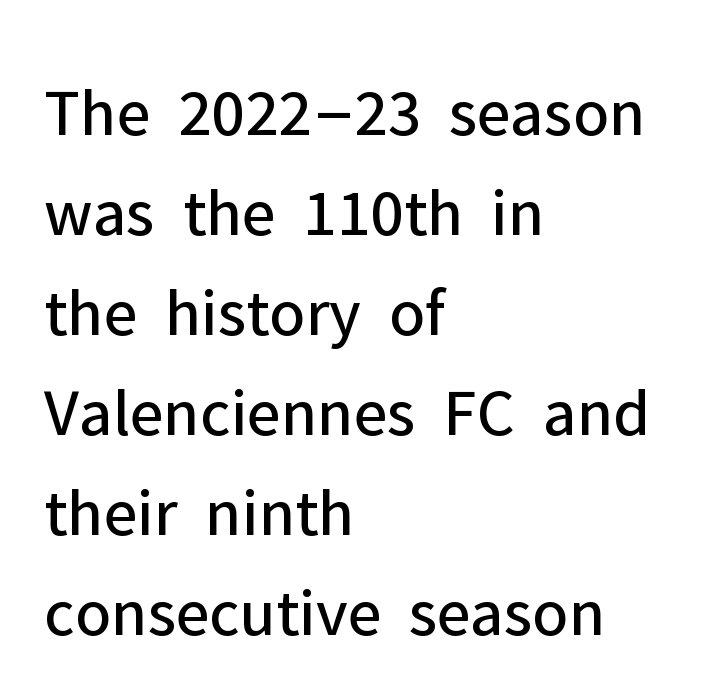
The image shows 69 px regular-weight sans-serif type, upright; set left-aligned, normal line spacing (1.45x), normal letter spacing, not underlined; low stroke contrast and a medium x-height.
